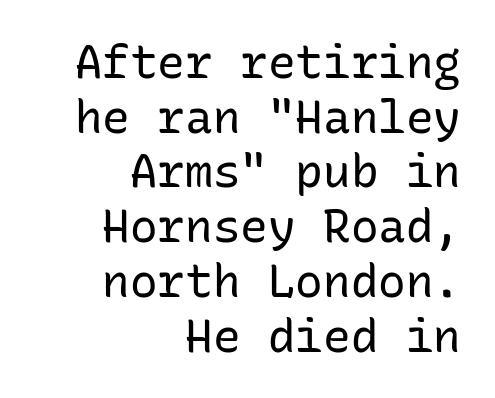
The image shows 46 px regular-weight sans-serif type, upright, monospaced; set right-aligned, line spacing 1.19x, normal letter spacing, not underlined; low stroke contrast and a medium x-height.
